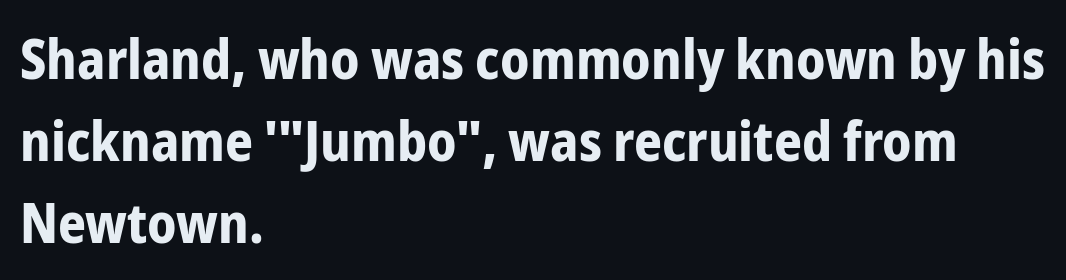
Q: Is the text bold? A: Yes.
Q: Is the text italic (slanted)? A: No, it is upright.
Q: Is the typeface a serif or a sans-serif typeface? A: Sans-serif.
Q: Is the text underlined? A: No.
Q: How is the paragraph aligned? A: Left-aligned.
Q: Is the spacing between letters normal or unusually wide? A: Normal.
Q: Is the spacing between lines tight, normal or loose? A: Normal.
Q: Width (condensed, normal, or wide)? A: Condensed.
Q: Stroke contrast? A: Low.
Q: x-height? A: Medium.
Q: Monospaced? A: No.
